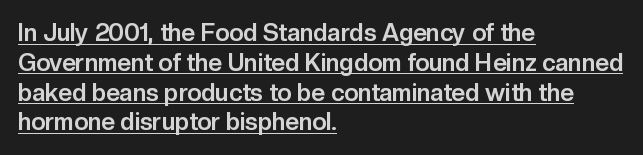
Tall strokes in this sample are plumb rather than angled. Quick note: underline on. Line beginnings align vertically; line endings do not. Thick stems and heavy bowls — unmistakably bold.
